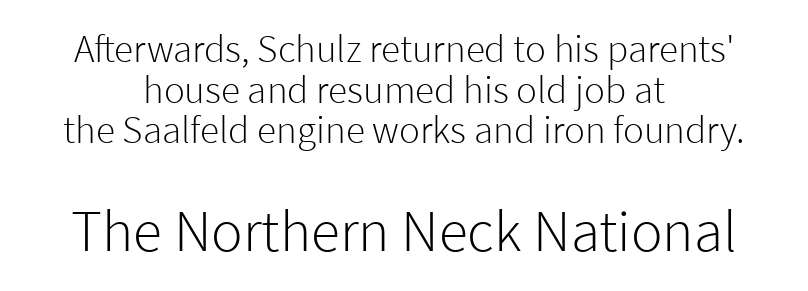
Q: Is the text bold? A: No.
Q: Is the text italic (slanted)? A: No, it is upright.
Q: Is the typeface a serif or a sans-serif typeface? A: Sans-serif.
Q: Is the text underlined? A: No.
Q: How is the paragraph aligned? A: Centered.
Q: Is the spacing between letters normal or unusually wide? A: Normal.
Q: Is the spacing between lines tight, normal or loose? A: Tight.
Q: Which block of text is set in a larger size, the first (top) or the second (bottom)? A: The second (bottom) one.
Q: Width (condensed, normal, or wide)? A: Normal.
Q: Stroke contrast? A: Low.
Q: x-height? A: Medium.
Q: Monospaced? A: No.
